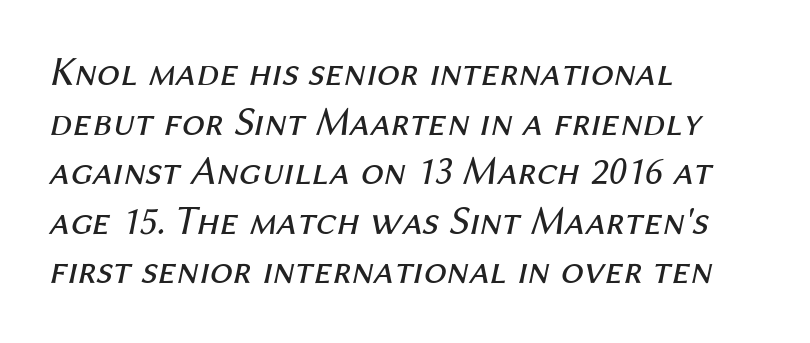
The area under the type is left untouched. The rendering uses natural spacing where letterforms have individual widths. Rendered with sloped, italic letterforms. The line texture is even and compact thanks to regular tracking. Weight: in the light-to-regular range.
